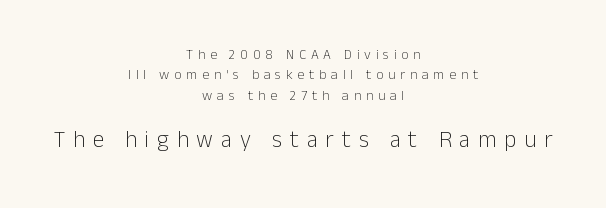
The image shows 23 px text type, upright; set centered, normal line spacing (1.45x), unusually wide letter spacing (+0.34 em), not underlined; the second (bottom) block is 1.64x larger.
